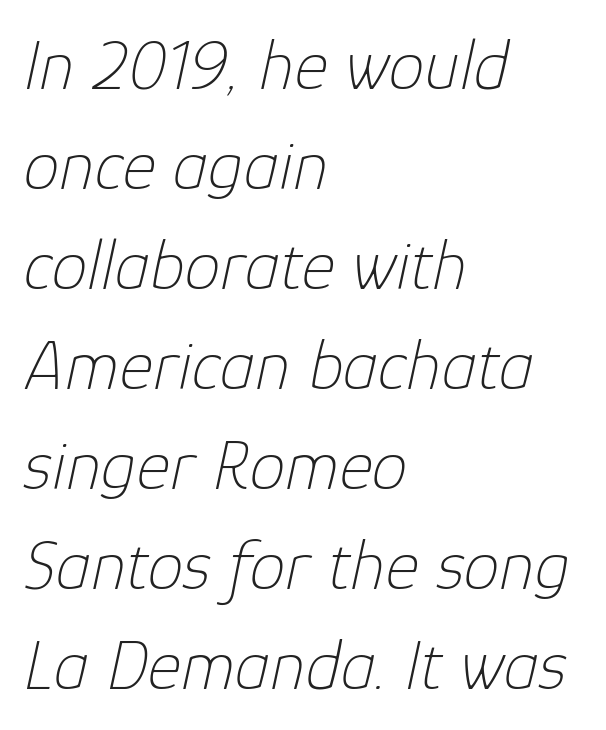
The image shows 72 px thin type, italic (leaning right); set left-aligned, normal line spacing (1.39x), normal letter spacing, not underlined; low stroke contrast and a medium x-height.
